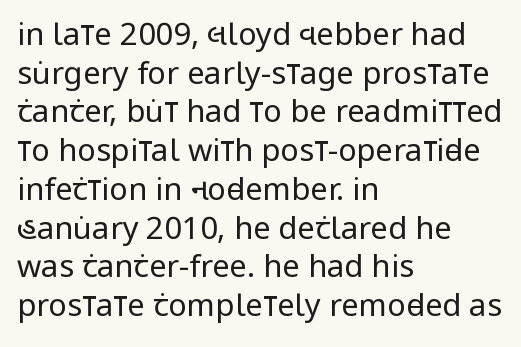
The image shows 31 px regular-weight, condensed sans-serif type, upright; set left-aligned, normal line spacing (1.25x), normal letter spacing, not underlined; low stroke contrast and a large x-height.
